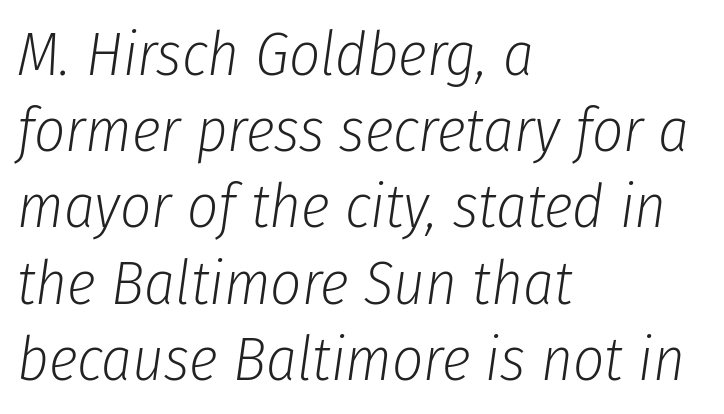
The image shows 61 px light, condensed type, italic (leaning right); set left-aligned, normal line spacing (1.25x), normal letter spacing, not underlined; low stroke contrast and a medium x-height.
